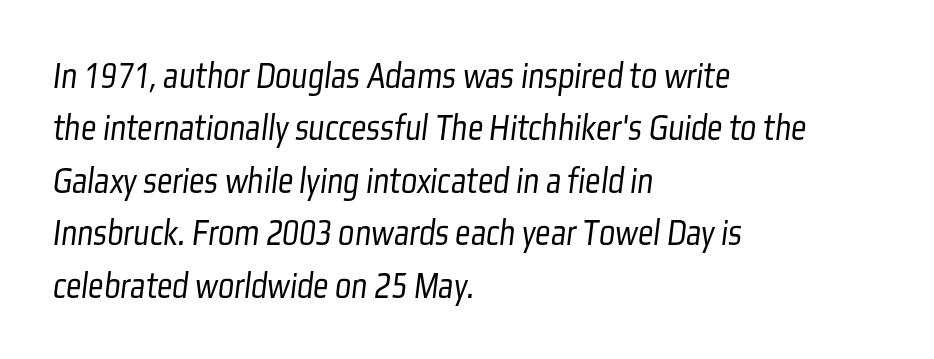
Q: Is the text bold? A: No.
Q: Is the typeface a serif or a sans-serif typeface? A: Sans-serif.
Q: Is the text underlined? A: No.
Q: How is the paragraph aligned? A: Left-aligned.
Q: Is the spacing between letters normal or unusually wide? A: Normal.
Q: Is the spacing between lines tight, normal or loose? A: Normal.
Q: Width (condensed, normal, or wide)? A: Condensed.
Q: Stroke contrast? A: Low.
Q: x-height? A: Medium.
Q: Monospaced? A: No.
